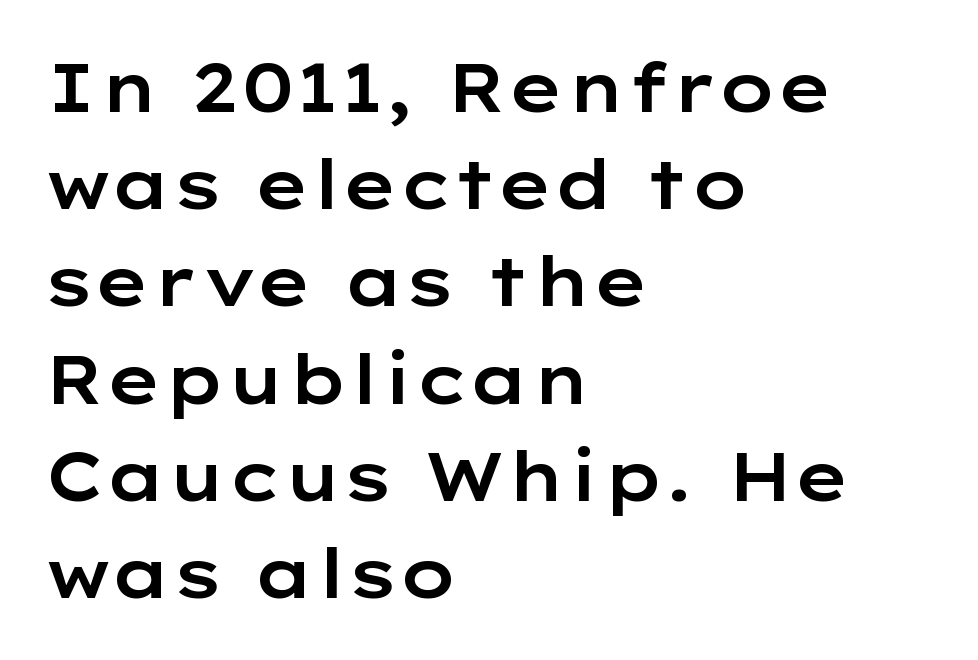
The image shows 68 px wide sans-serif type, upright; set left-aligned, normal line spacing (1.43x), normal letter spacing, not underlined; low stroke contrast and a medium x-height.
